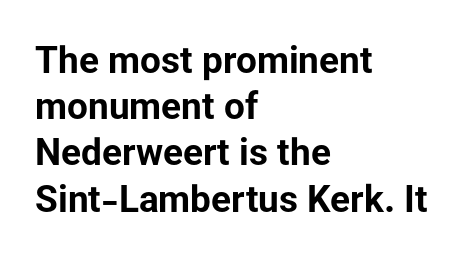
{"serif": "no", "italic": "no", "bold": "yes", "weight": "bold", "width": "normal", "stroke_contrast": "low", "x_height": "medium", "monospaced": "no", "underline": "no", "align": "left", "line_spacing": "normal", "line_spacing_ratio": 1.25, "letter_spacing": "normal", "letter_spacing_em": 0.0, "glyph_px": 37}
